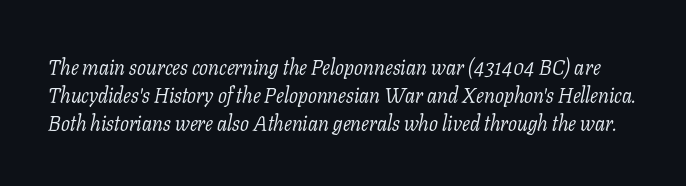
The image shows 21 px text type, italic (leaning right); set normal line spacing (1.33x), normal letter spacing, not underlined.
